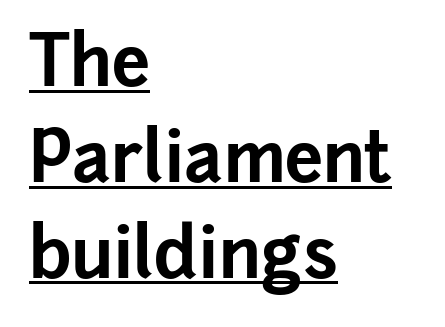
Emphasis by weight is at full strength: bold. Caption: lettering with a line underneath. Each word holds together tightly as a unit, with standard inter-letter gaps. Note the varied advance widths — an 'i' is clearly narrower than an 'm'.
